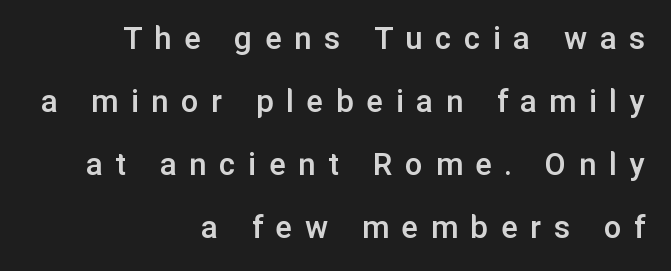
{"serif": "no", "italic": "no", "bold": "semi", "weight": "semibold", "width": "normal", "stroke_contrast": "low", "x_height": "medium", "monospaced": "no", "underline": "no", "align": "right", "line_spacing_ratio": 1.8, "letter_spacing": "wide", "letter_spacing_em": 0.36, "glyph_px": 35}
